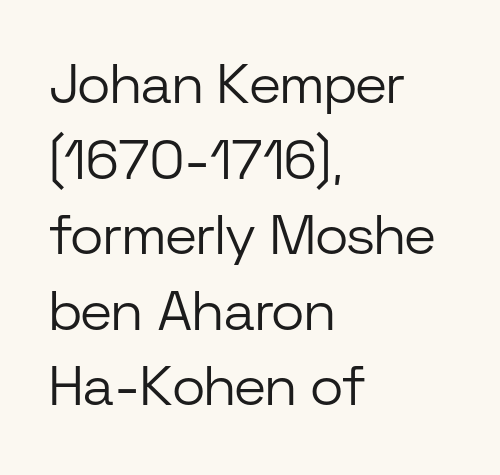
The image shows 56 px light sans-serif type, upright; set left-aligned, normal line spacing (1.35x), normal letter spacing, not underlined; low stroke contrast and a medium x-height.
